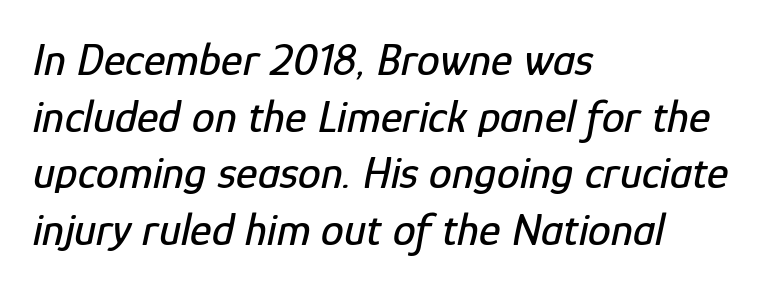
{"italic": "yes", "lean": "right", "slant_degrees": 12, "width": "condensed", "stroke_contrast": "low", "x_height": "medium", "monospaced": "no", "underline": "no", "align": "left", "line_spacing_ratio": 1.23, "letter_spacing": "normal", "letter_spacing_em": 0.0, "glyph_px": 46}
